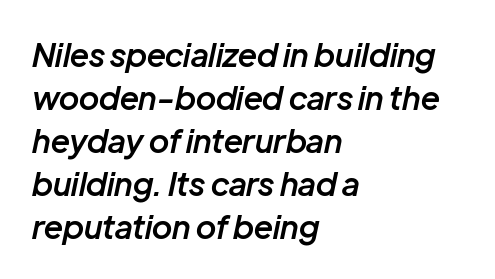
The image shows 32 px semibold type, italic (leaning right); set left-aligned, normal line spacing (1.34x), normal letter spacing, not underlined; low stroke contrast and a medium x-height.
